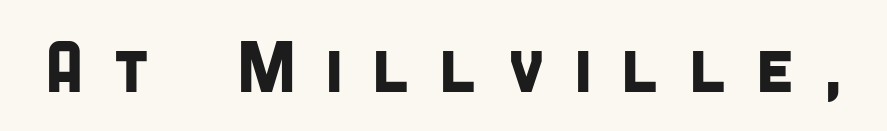
The image shows 72 px condensed sans-serif type; set unusually wide letter spacing (+0.37 em), not underlined; low stroke contrast and a large x-height.
